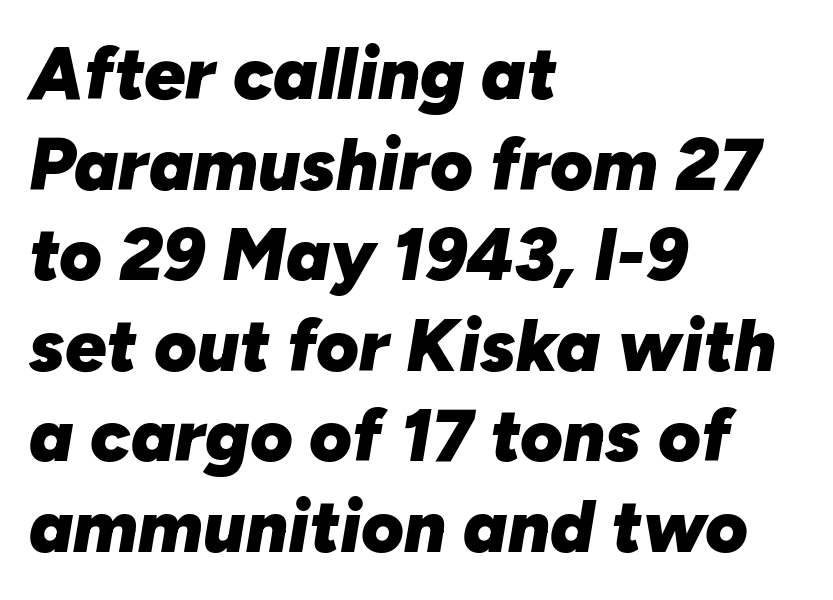
The image shows 73 px heavy type, italic (leaning right); set left-aligned, line spacing 1.24x, normal letter spacing, not underlined; low stroke contrast and a medium x-height.
